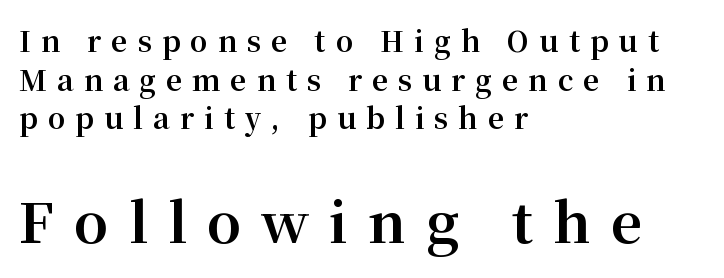
The image shows 55 px bold serif type, upright; set left-aligned, normal line spacing (1.38x), unusually wide letter spacing (+0.36 em), not underlined; the second (bottom) block is 1.96x larger; medium stroke contrast and a medium x-height.
